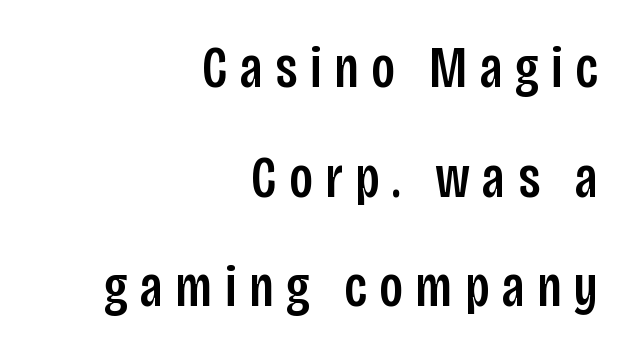
Q: Is the text italic (slanted)? A: No, it is upright.
Q: Is the typeface a serif or a sans-serif typeface? A: Sans-serif.
Q: Is the text underlined? A: No.
Q: How is the paragraph aligned? A: Right-aligned.
Q: Is the spacing between letters normal or unusually wide? A: Unusually wide.
Q: Width (condensed, normal, or wide)? A: Condensed.
Q: Stroke contrast? A: Low.
Q: x-height? A: Large.
Q: Monospaced? A: No.
